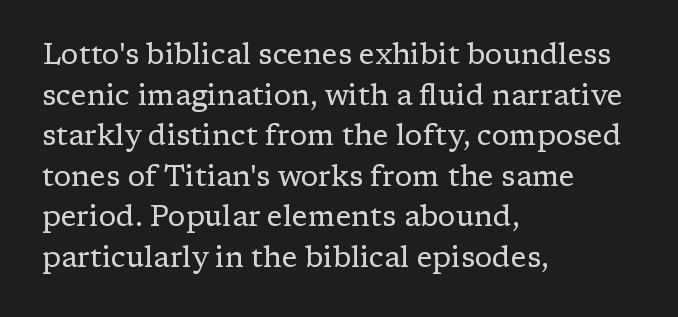
{"serif": "yes", "italic": "no", "bold": "no", "weight": "regular", "width": "normal", "stroke_contrast": "low", "x_height": "medium", "monospaced": "no", "underline": "no", "align": "left", "line_spacing": "normal", "line_spacing_ratio": 1.4, "letter_spacing": "normal", "letter_spacing_em": 0.0, "glyph_px": 29}
